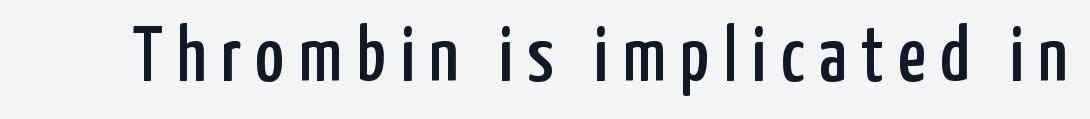
{"serif": "no", "italic": "no", "width": "condensed", "stroke_contrast": "low", "x_height": "medium", "monospaced": "no", "underline": "no", "glyph_px": 79}
